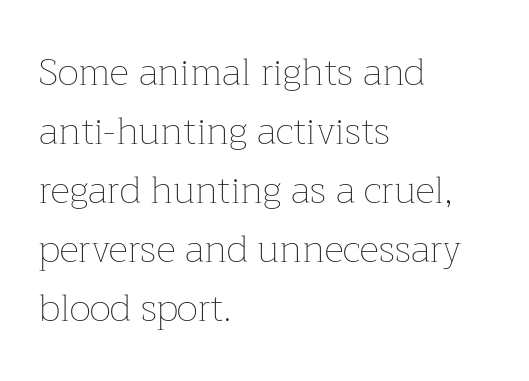
Q: Is the text bold? A: No.
Q: Is the text italic (slanted)? A: No, it is upright.
Q: Is the text underlined? A: No.
Q: How is the paragraph aligned? A: Left-aligned.
Q: Is the spacing between letters normal or unusually wide? A: Normal.
Q: Is the spacing between lines tight, normal or loose? A: Normal.
Q: Width (condensed, normal, or wide)? A: Normal.
Q: Stroke contrast? A: Low.
Q: x-height? A: Medium.
Q: Monospaced? A: No.
